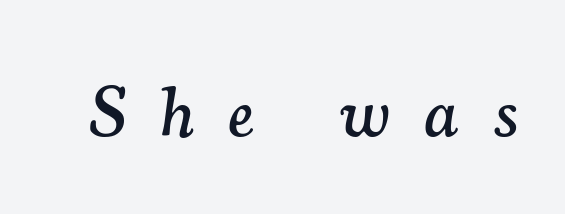
Q: Is the text italic (slanted)? A: Yes, it leans right by about 7 degrees.
Q: Is the typeface a serif or a sans-serif typeface? A: Serif.
Q: Is the text underlined? A: No.
Q: Is the spacing between letters normal or unusually wide? A: Unusually wide.
Q: Width (condensed, normal, or wide)? A: Normal.
Q: Stroke contrast? A: Medium.
Q: x-height? A: Small.
Q: Monospaced? A: No.
